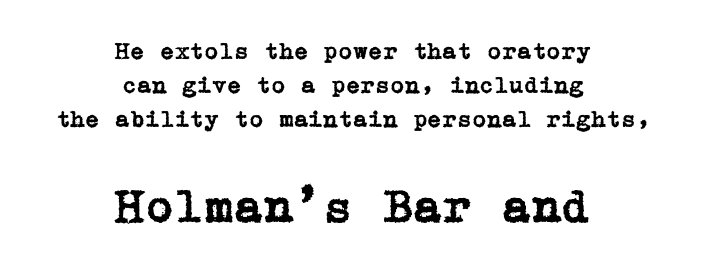
{"serif": "yes", "italic": "no", "width": "normal", "stroke_contrast": "low", "x_height": "medium", "underline": "no", "align": "center", "line_spacing": "normal", "line_spacing_ratio": 1.41, "letter_spacing": "normal", "letter_spacing_em": 0.0, "larger_block": "second", "size_ratio": 2.0, "glyph_px": 48}
